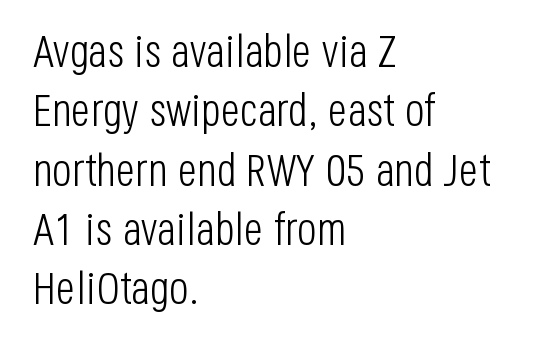
The image shows 46 px light, condensed sans-serif type, upright; set left-aligned, normal line spacing (1.29x), normal letter spacing, not underlined; low stroke contrast and a large x-height.
